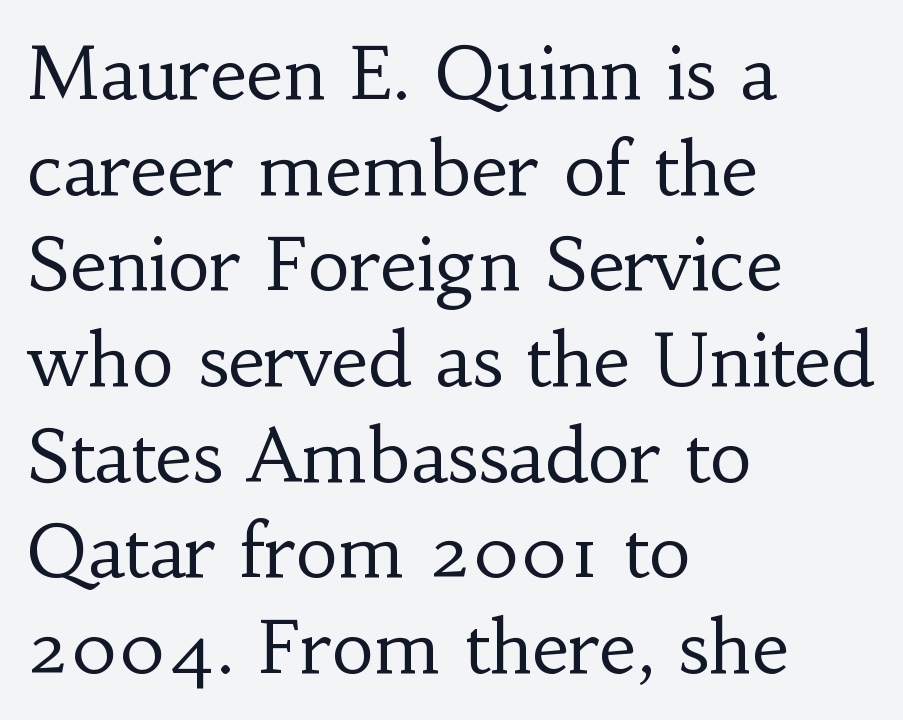
{"serif": "yes", "italic": "no", "bold": "no", "weight": "regular", "width": "normal", "stroke_contrast": "low", "x_height": "small", "monospaced": "no", "underline": "no", "align": "left", "line_spacing": "normal", "line_spacing_ratio": 1.31, "letter_spacing": "normal", "letter_spacing_em": 0.0, "glyph_px": 73}
